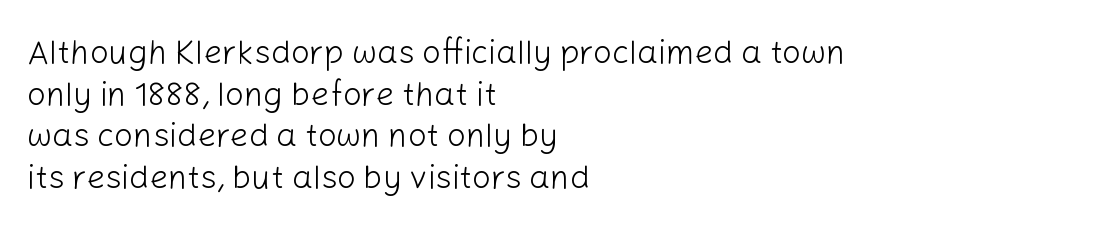
The image shows 33 px light sans-serif type, upright; set left-aligned, normal line spacing (1.26x), normal letter spacing, not underlined; low stroke contrast and a medium x-height.
